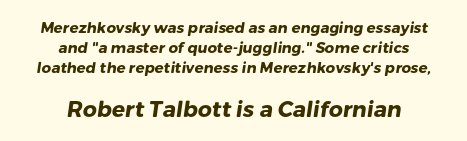
The image shows 22 px bold type; set centered, normal line spacing (1.32x), normal letter spacing, not underlined; the second (bottom) block is 1.47x larger.
